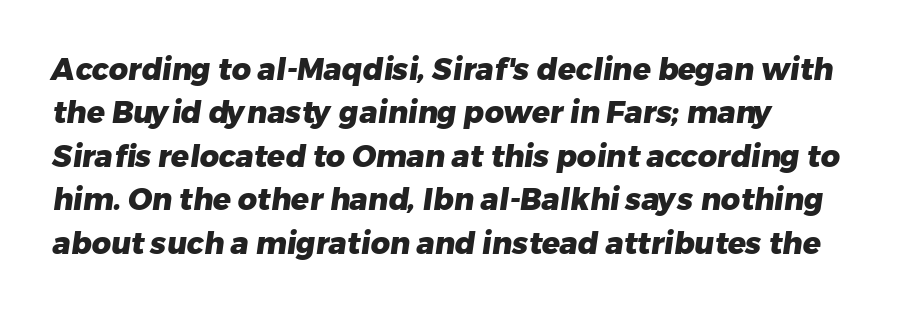
The image shows 30 px heavy sans-serif type; set left-aligned, normal line spacing (1.45x), normal letter spacing, not underlined; low stroke contrast and a medium x-height.
